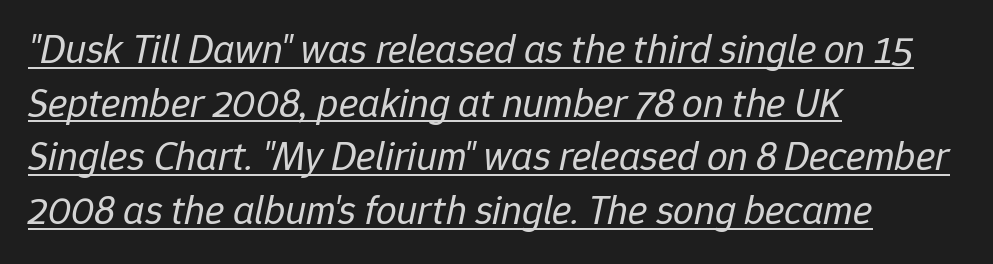
The letters advance in unequal steps, a hallmark of proportional type. Leading matches the norm, producing a regular column. Honestly, the letter spacing is just normal — you wouldn't notice it. Is the type slanted? Yes — the strokes lean at a clear angle. Underlined type.
